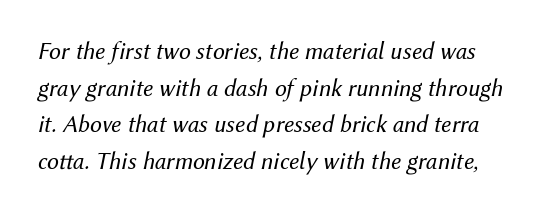
Does the leading feel generous? No, just average. No heavy texture on the line: the type isn't bold. Short note: letters normally spaced. Italic? Definitely — the glyphs are oblique. Underline: absent.
